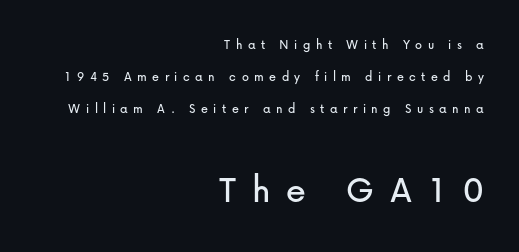
Each row of text sits above clean, open space. This sample uses an upright cut, with every glyph sitting square on the baseline. Successive baselines arrive slowly, with a big drop between each. Spacing between characters has been opened up far beyond the box default. The face used here appears at its bigger size in the lower chunk.
